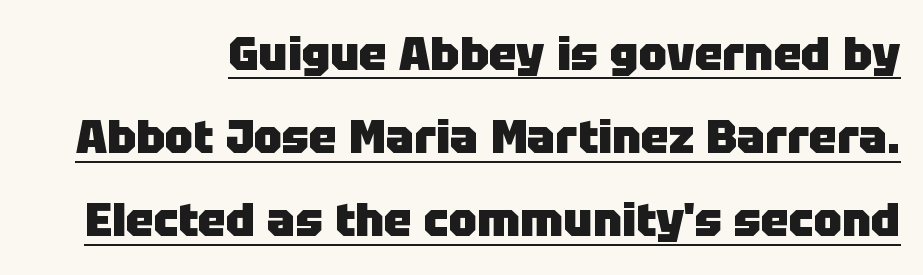
The letterforms sit shoulder to shoulder at normal distance. Note the varied advance widths — an 'i' is clearly narrower than an 'm'. Unlike italic type, these characters show no tilt at all. The string is rendered with underlining switched on. Check where the strokes stop: nothing finishes them off — pure sans.
